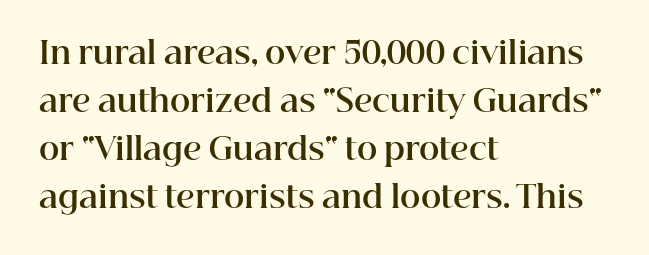
The image shows 31 px bold serif type, upright; set left-aligned, normal line spacing (1.55x), normal letter spacing, not underlined; high stroke contrast and a medium x-height.
